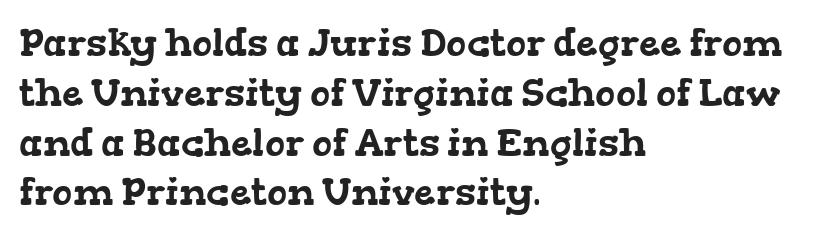
{"serif": "yes", "width": "wide", "stroke_contrast": "low", "x_height": "medium", "monospaced": "no", "underline": "no", "align": "left", "line_spacing": "normal", "line_spacing_ratio": 1.31, "letter_spacing": "normal", "letter_spacing_em": 0.0, "glyph_px": 38}
